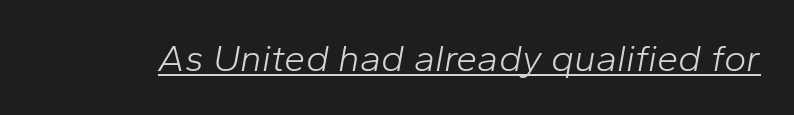
The image shows 38 px light type, italic (leaning right); set normal letter spacing, underlined; low stroke contrast and a medium x-height.
